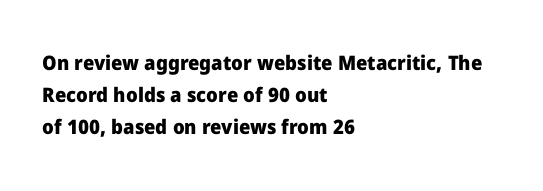
The image shows 20 px bold type, upright; set left-aligned, normal line spacing (1.59x), normal letter spacing, not underlined.
